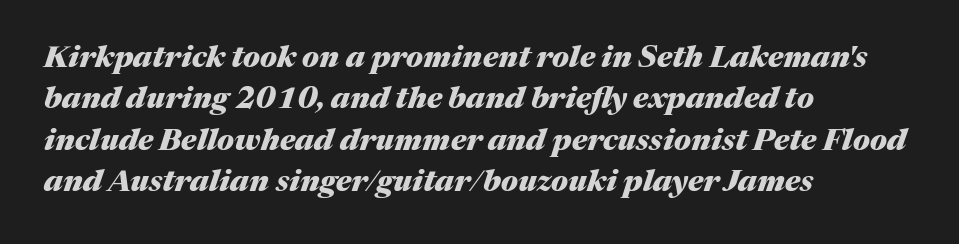
{"italic": "yes", "lean": "right", "slant_degrees": 17, "bold": "yes", "weight": "heavy", "width": "normal", "stroke_contrast": "medium", "x_height": "medium", "monospaced": "no", "underline": "no", "align": "left", "line_spacing": "normal", "line_spacing_ratio": 1.38, "letter_spacing": "normal", "letter_spacing_em": 0.0, "glyph_px": 30}
